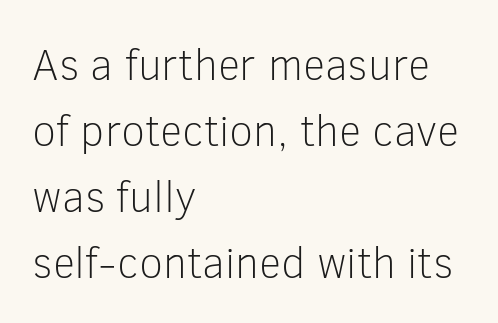
The image shows 44 px light sans-serif type, upright; set left-aligned, normal line spacing (1.5x), normal letter spacing, not underlined; low stroke contrast and a medium x-height.
